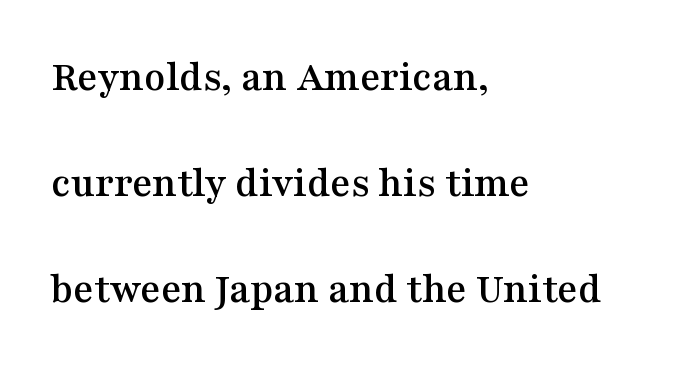
{"serif": "yes", "italic": "no", "width": "wide", "stroke_contrast": "medium", "x_height": "medium", "monospaced": "no", "underline": "no", "align": "left", "line_spacing": "loose", "line_spacing_ratio": 2.46, "letter_spacing": "normal", "letter_spacing_em": 0.0, "glyph_px": 43}
